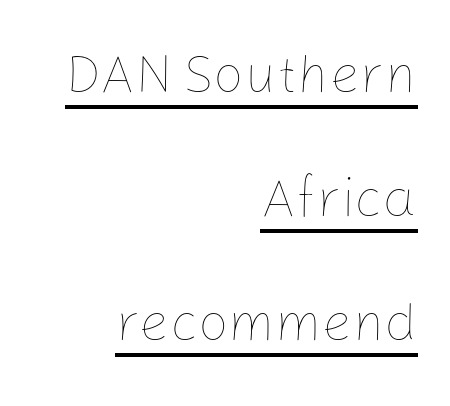
Quick note: underline on. All the whitespace from short lines collects on the left. A light-to-regular cut is what we see here. Tracking here is standard; glyphs follow each other at the usual distance. If you measured baseline to baseline, you'd find a long distance.
